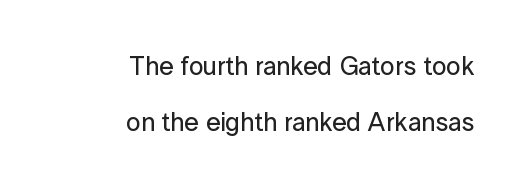
Q: Is the text italic (slanted)? A: No, it is upright.
Q: Is the text underlined? A: No.
Q: How is the paragraph aligned? A: Right-aligned.
Q: Is the spacing between letters normal or unusually wide? A: Normal.
Q: Is the spacing between lines tight, normal or loose? A: Loose.
